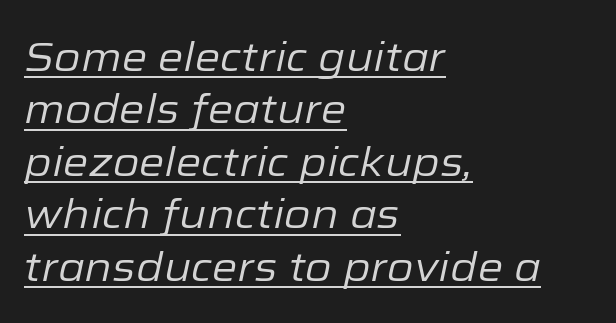
Q: Is the text bold? A: No.
Q: Is the text italic (slanted)? A: Yes, it leans right by about 12 degrees.
Q: Is the text underlined? A: Yes.
Q: How is the paragraph aligned? A: Left-aligned.
Q: Is the spacing between letters normal or unusually wide? A: Normal.
Q: Is the spacing between lines tight, normal or loose? A: Normal.
Q: Width (condensed, normal, or wide)? A: Normal.
Q: Stroke contrast? A: Low.
Q: x-height? A: Medium.
Q: Monospaced? A: No.
